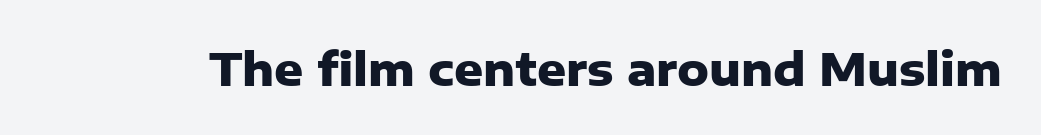
When letters stand straight like this, we call the style roman or upright. Varying glyph widths throughout — classic text-font behaviour. These lines keep a tight, regular rhythm from letter to letter. The rendering shows plain stroke endings on the letterforms — a sans-serif design. Bold? Absolutely — the strokes are thick and heavy.
